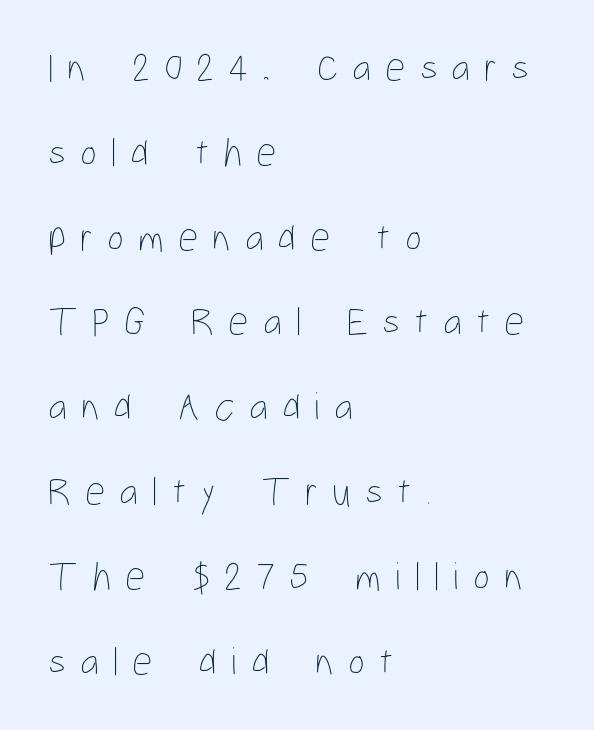
Stem width sits at or under what a default text font uses. Short and long lines alike share a common starting point at left. Vertically, the passage feels expansive, rows floating well apart. This sample has the flowing, uneven cadence of proportional lettering.
